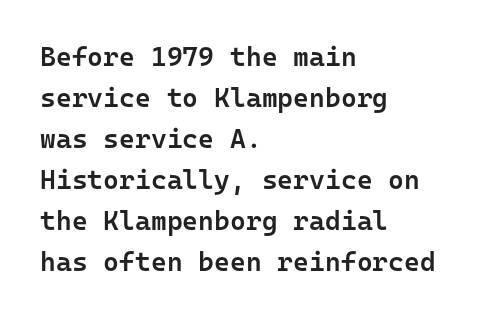
{"italic": "no", "bold": "semi", "underline": "no", "align": "left", "line_spacing": "normal", "line_spacing_ratio": 1.52, "letter_spacing": "normal", "letter_spacing_em": 0.0, "glyph_px": 27}
